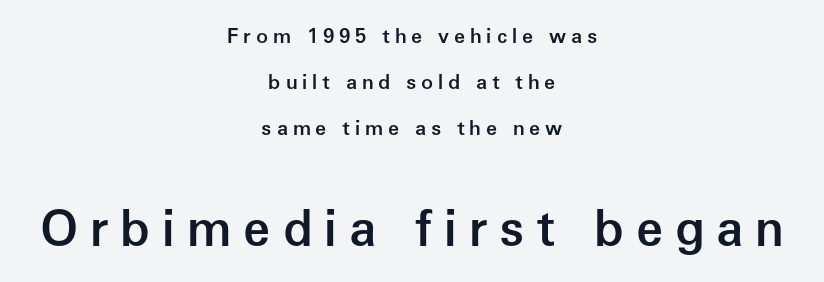
Quick note: not italic, upright. Someone cranked the tracking dial way up on this one. If you measured baseline to baseline, you'd find a long distance. If you squint, the bottom block still reads clearly — it's the larger of the two.
